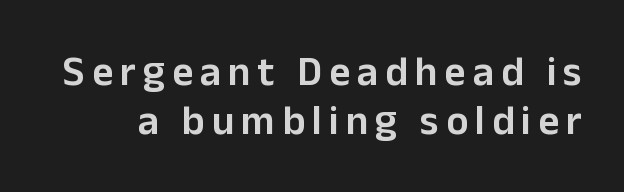
Q: Is the text bold? A: Semi-bold.
Q: Is the text italic (slanted)? A: No, it is upright.
Q: Is the typeface a serif or a sans-serif typeface? A: Sans-serif.
Q: Is the text underlined? A: No.
Q: Width (condensed, normal, or wide)? A: Normal.
Q: Stroke contrast? A: Low.
Q: x-height? A: Medium.
Q: Monospaced? A: No.
